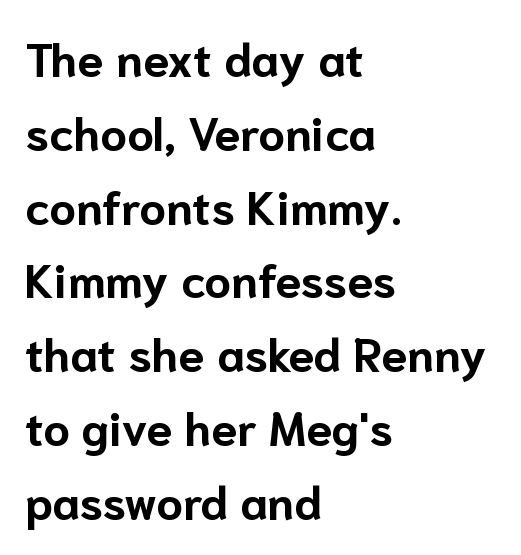
The image shows 47 px bold sans-serif type, upright; set left-aligned, normal line spacing (1.57x), normal letter spacing, not underlined; low stroke contrast and a medium x-height.
